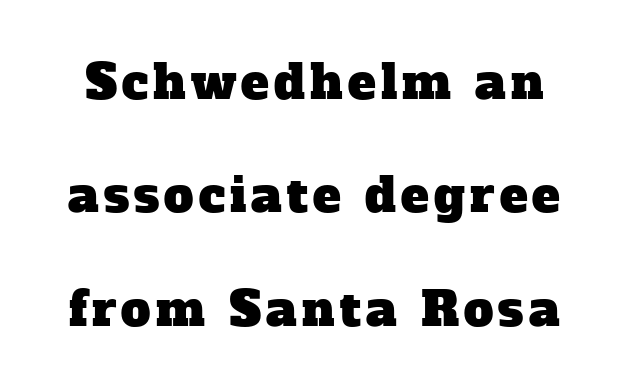
The type family on display is of the serif kind. Glance below the letters and you will spot only blank space. Baseline-to-baseline distance is far greater than the letter height. The face used here is proportionally spaced, like ordinary book or web type.
